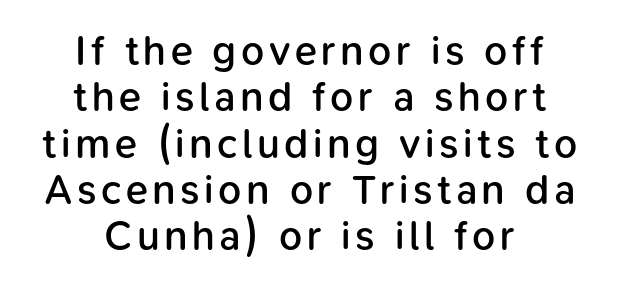
{"serif": "no", "italic": "no", "bold": "semi", "weight": "semibold", "width": "normal", "stroke_contrast": "low", "x_height": "medium", "monospaced": "no", "underline": "no", "align": "center", "line_spacing": "tight", "line_spacing_ratio": 1.13, "glyph_px": 41}
